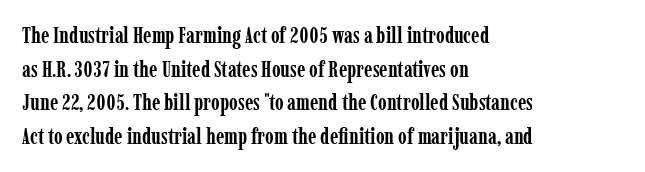
The image shows 22 px bold type, upright; set left-aligned, normal line spacing (1.53x), normal letter spacing, not underlined.
